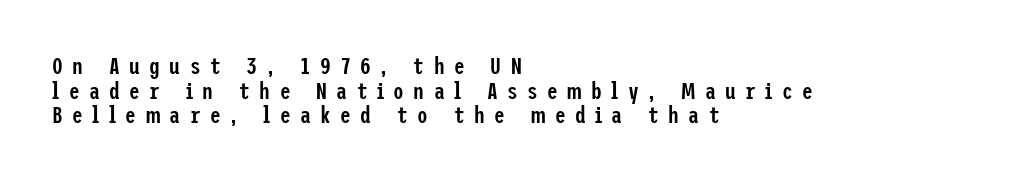
The face used here is a semibold: visibly heavier than regular, lighter than bold. It's the straight-up-and-down kind of type. Casual observation: everything's shoved over to the left. The letterforms stand isolated, each surrounded by extra space.
